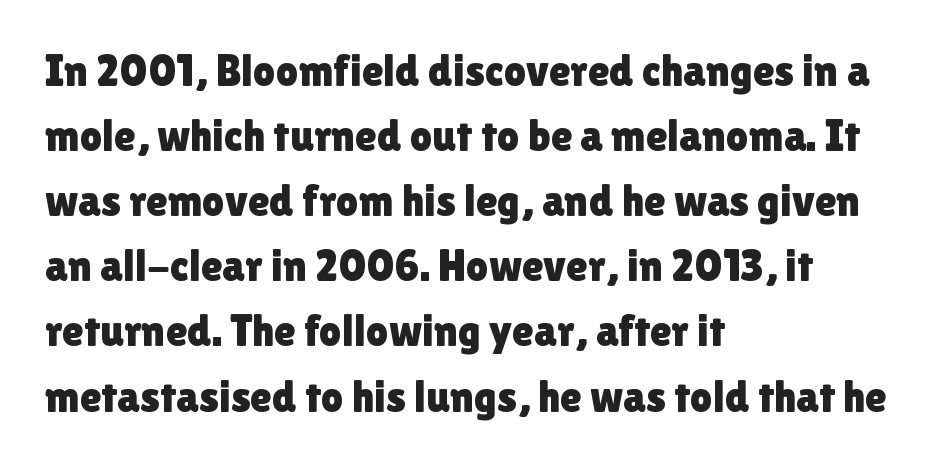
{"serif": "no", "italic": "no", "width": "normal", "stroke_contrast": "low", "x_height": "medium", "monospaced": "no", "underline": "no", "align": "left", "line_spacing": "normal", "line_spacing_ratio": 1.48, "letter_spacing": "normal", "letter_spacing_em": 0.0, "glyph_px": 44}
